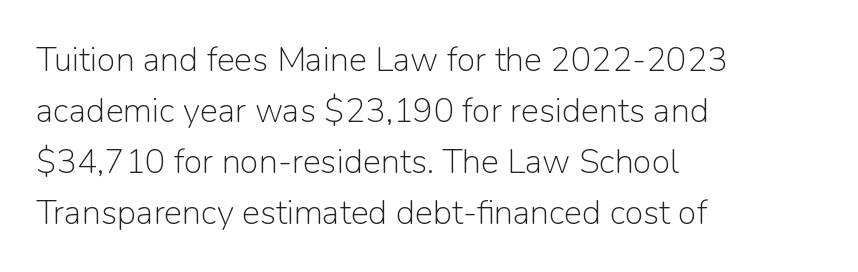
Q: Is the text bold? A: No.
Q: Is the text italic (slanted)? A: No, it is upright.
Q: Is the typeface a serif or a sans-serif typeface? A: Sans-serif.
Q: Is the text underlined? A: No.
Q: How is the paragraph aligned? A: Left-aligned.
Q: Is the spacing between letters normal or unusually wide? A: Normal.
Q: Is the spacing between lines tight, normal or loose? A: Normal.
Q: Width (condensed, normal, or wide)? A: Normal.
Q: Stroke contrast? A: Low.
Q: x-height? A: Medium.
Q: Monospaced? A: No.
